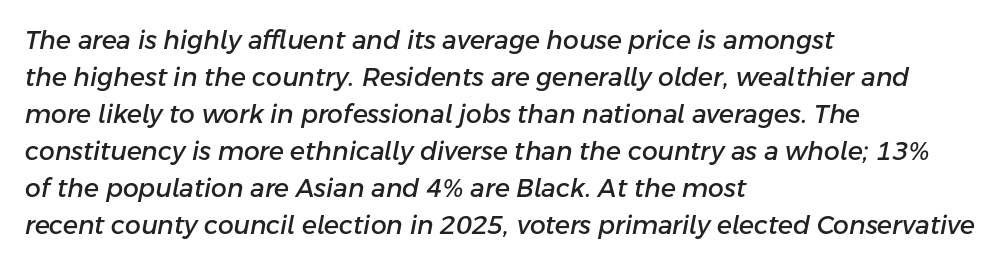
The image shows 25 px text type, italic (leaning right); set left-aligned, normal line spacing (1.48x), normal letter spacing, not underlined.
